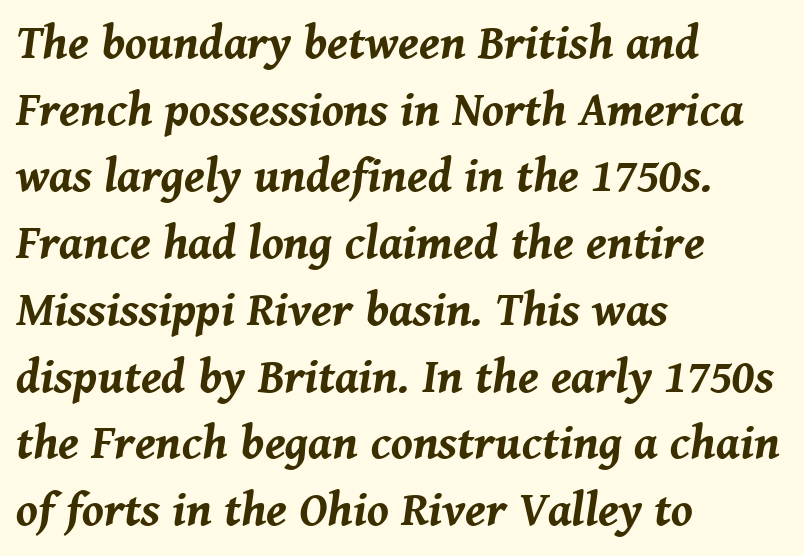
The image shows 48 px bold type, italic (leaning right); set left-aligned, normal line spacing (1.39x), normal letter spacing, not underlined; medium stroke contrast and a medium x-height.
